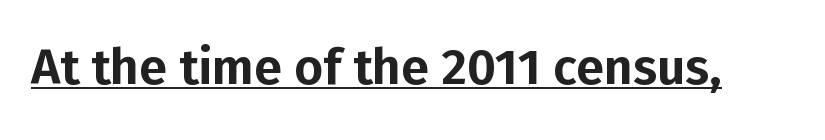
The image shows 50 px sans-serif type, upright; set normal letter spacing, underlined; low stroke contrast and a medium x-height.
